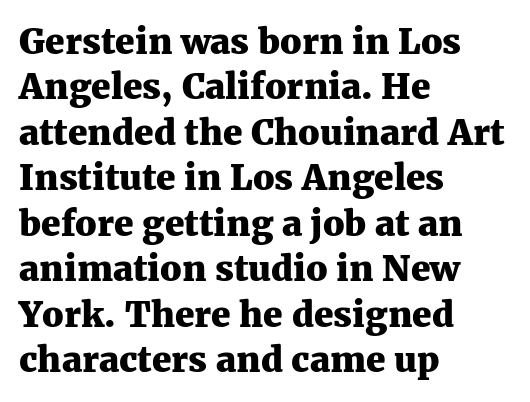
Q: Is the text bold? A: Yes.
Q: Is the text italic (slanted)? A: No, it is upright.
Q: Is the typeface a serif or a sans-serif typeface? A: Serif.
Q: Is the text underlined? A: No.
Q: How is the paragraph aligned? A: Left-aligned.
Q: Is the spacing between letters normal or unusually wide? A: Normal.
Q: Is the spacing between lines tight, normal or loose? A: Normal.
Q: Width (condensed, normal, or wide)? A: Normal.
Q: Stroke contrast? A: Medium.
Q: x-height? A: Medium.
Q: Monospaced? A: No.
